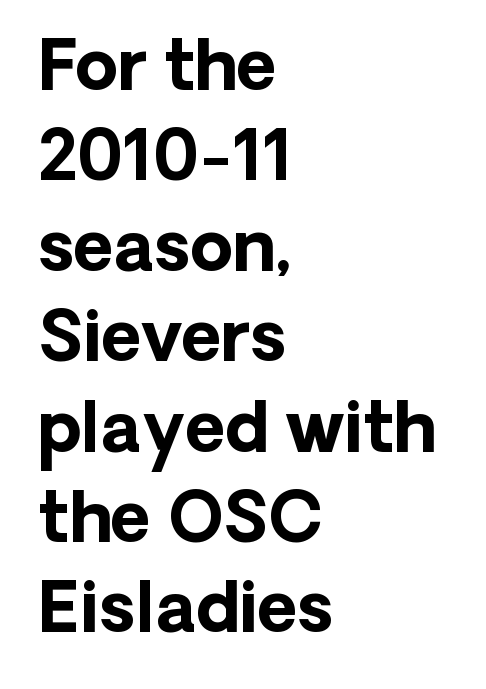
Q: Is the text bold? A: Yes.
Q: Is the text italic (slanted)? A: No, it is upright.
Q: Is the typeface a serif or a sans-serif typeface? A: Sans-serif.
Q: Is the text underlined? A: No.
Q: How is the paragraph aligned? A: Left-aligned.
Q: Is the spacing between letters normal or unusually wide? A: Normal.
Q: Is the spacing between lines tight, normal or loose? A: Normal.
Q: Width (condensed, normal, or wide)? A: Normal.
Q: Stroke contrast? A: Low.
Q: x-height? A: Medium.
Q: Monospaced? A: No.
